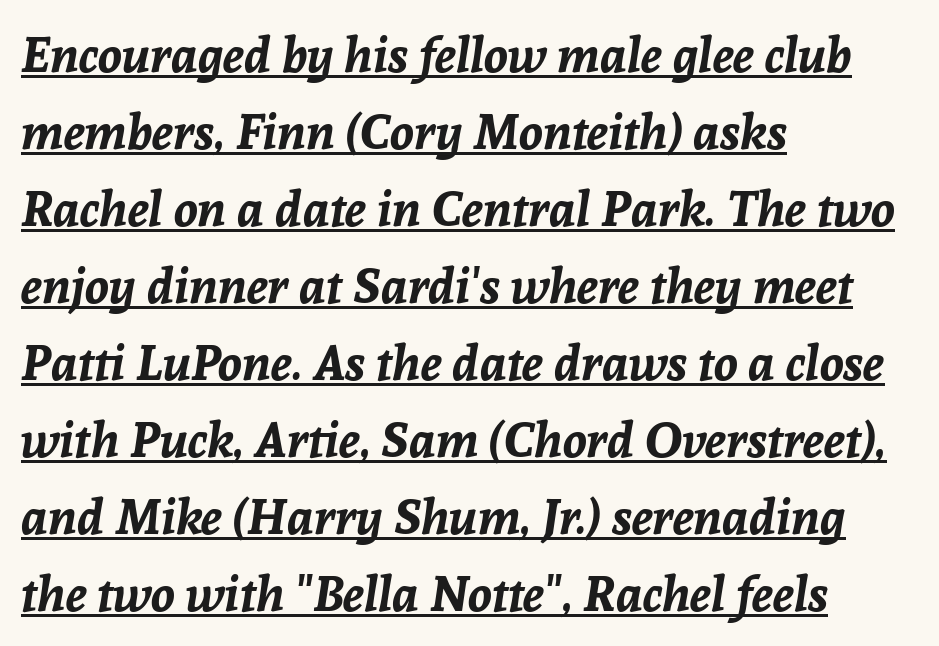
Q: Is the text bold? A: Yes.
Q: Is the text italic (slanted)? A: Yes, it leans right by about 8 degrees.
Q: Is the text underlined? A: Yes.
Q: How is the paragraph aligned? A: Left-aligned.
Q: Is the spacing between letters normal or unusually wide? A: Normal.
Q: Is the spacing between lines tight, normal or loose? A: Normal.
Q: Width (condensed, normal, or wide)? A: Normal.
Q: Stroke contrast? A: Low.
Q: x-height? A: Medium.
Q: Monospaced? A: No.
